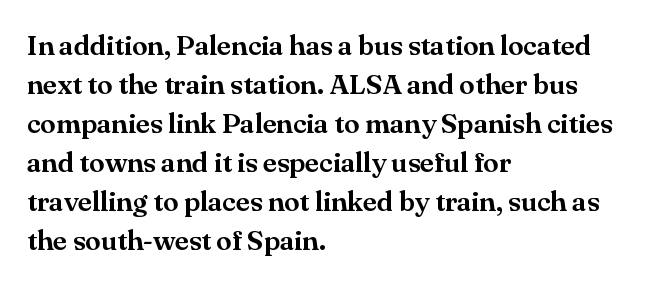
The image shows 28 px serif type, upright; set left-aligned, normal line spacing (1.39x), normal letter spacing, not underlined; medium stroke contrast and a small x-height.
